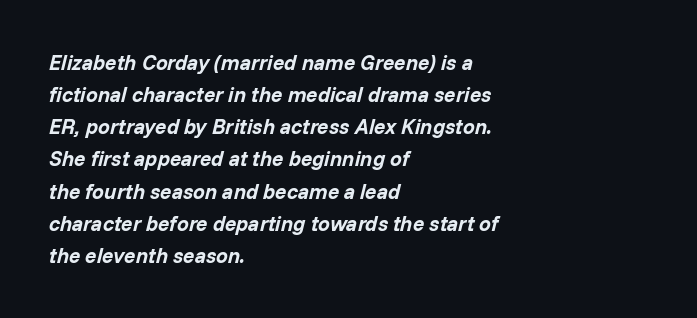
These lines carry a lot of weight — the face is fully bold. Line beginnings align vertically; line endings do not. Any mark beneath the type? The region is blank. This is oblique type, the kind used for emphasis or titles. The type is set solid horizontally, with unmodified tracking.
